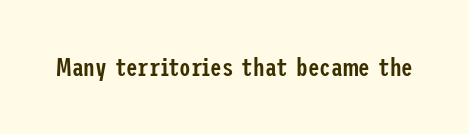
The image shows 26 px text type, upright; set normal letter spacing, not underlined.
